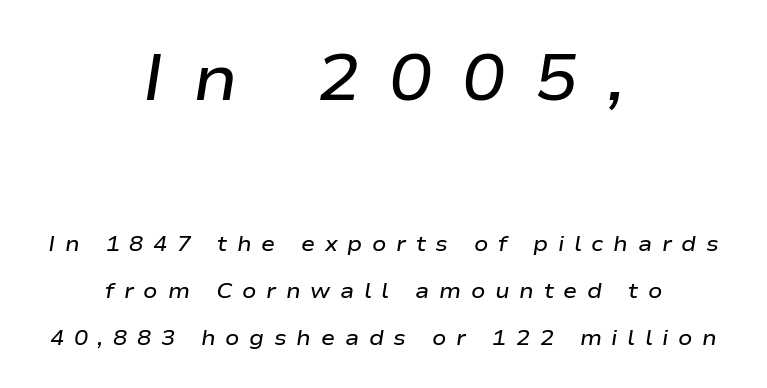
The more generous point size was reserved for the upper chunk. Does the copy run flush right? No — it is centered line by line. These words are printed semibold, heavier than regular yet not bold. Nobody drew a line under any word here.
